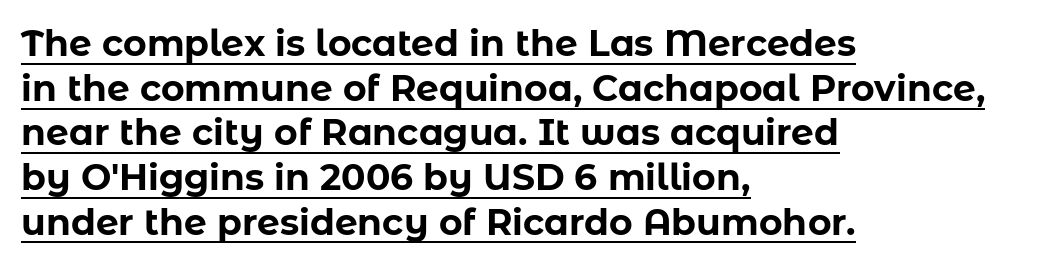
The image shows 36 px bold sans-serif type, upright; set left-aligned, line spacing 1.24x, normal letter spacing, underlined; low stroke contrast and a medium x-height.
